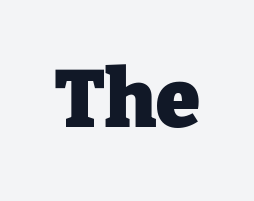
The image shows 80 px heavy serif type, upright; set normal letter spacing, not underlined; low stroke contrast and a medium x-height.
